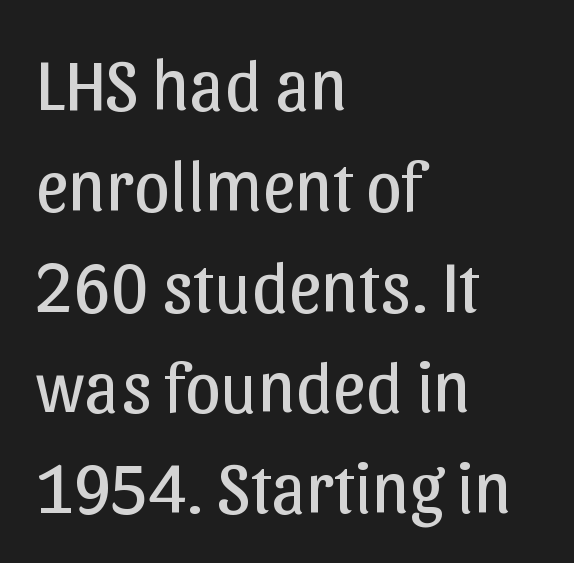
Note the varied advance widths — an 'i' is clearly narrower than an 'm'. Notice how the passage keeps a crisp vertical edge on the left only. Students, observe: this is what conventionally led text looks like. Has an underline been added? It has not.
